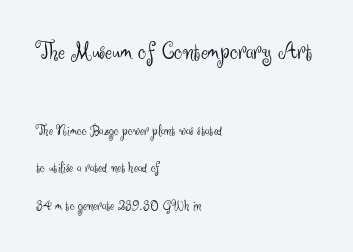
Q: Is the text bold? A: No.
Q: Is the text italic (slanted)? A: No, it is upright.
Q: Is the text underlined? A: No.
Q: How is the paragraph aligned? A: Left-aligned.
Q: Is the spacing between letters normal or unusually wide? A: Normal.
Q: Is the spacing between lines tight, normal or loose? A: Loose.
Q: Which block of text is set in a larger size, the first (top) or the second (bottom)? A: The first (top) one.
